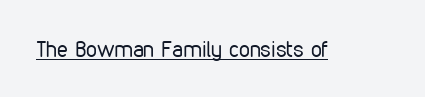
Does a line run under the words? Yes, clearly. Each word holds together tightly as a unit, with standard inter-letter gaps. When letters stand straight like this, we call the style roman or upright. Compared with a typical body face, this is equally light or lighter still.
